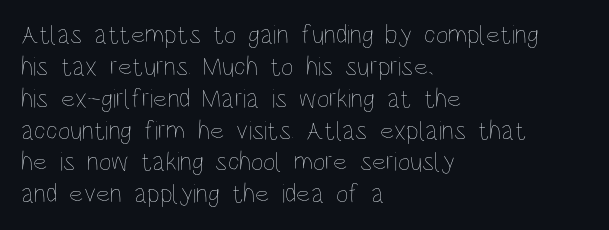
The face looks like a standard text weight, possibly lighter. The gap between lines stays unmarked. Ordinary non-slanted type is in use. Spacing between characters is what you'd get straight out of the box. Line beginnings align vertically; line endings do not.
